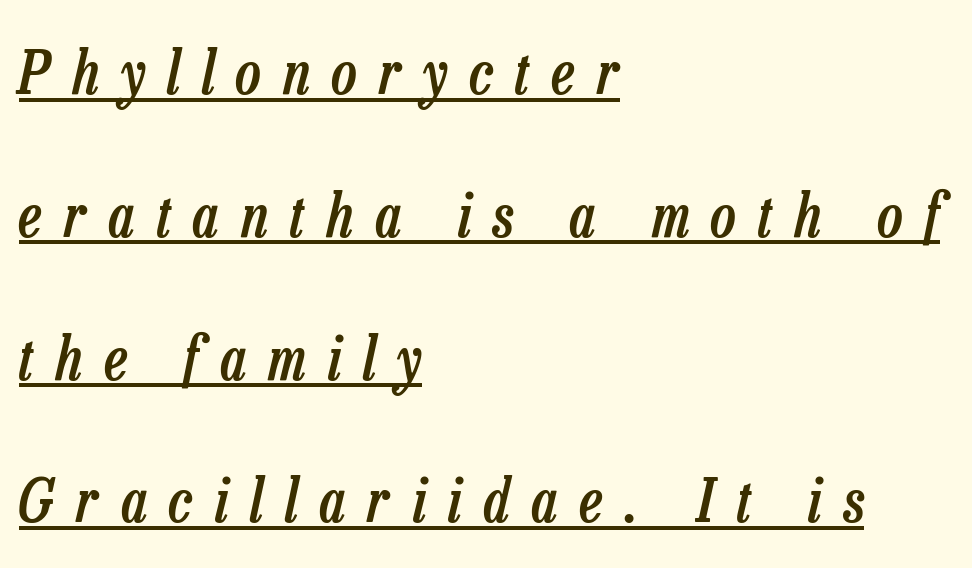
The image shows 60 px semibold, condensed type, italic (leaning right); set left-aligned, loose line spacing (2.38x), unusually wide letter spacing (+0.37 em), underlined; low stroke contrast and a medium x-height.
